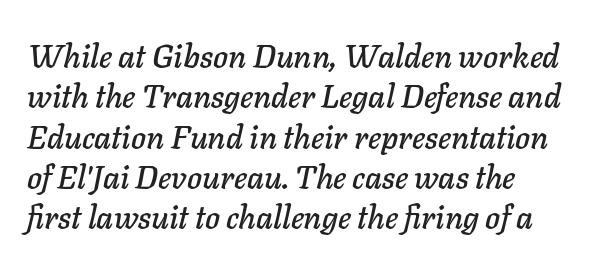
The image shows 32 px text type, italic (leaning right); set left-aligned, normal line spacing (1.26x), normal letter spacing, not underlined; low stroke contrast and a medium x-height.
